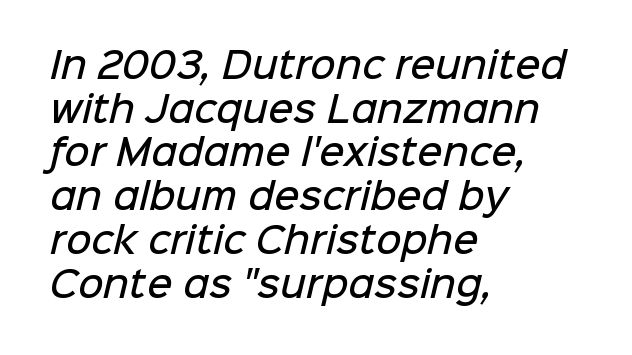
Q: Is the text bold? A: Semi-bold.
Q: Is the typeface a serif or a sans-serif typeface? A: Sans-serif.
Q: Is the text underlined? A: No.
Q: How is the paragraph aligned? A: Left-aligned.
Q: Is the spacing between letters normal or unusually wide? A: Normal.
Q: Is the spacing between lines tight, normal or loose? A: Normal.
Q: Width (condensed, normal, or wide)? A: Normal.
Q: Stroke contrast? A: Low.
Q: x-height? A: Medium.
Q: Monospaced? A: No.
